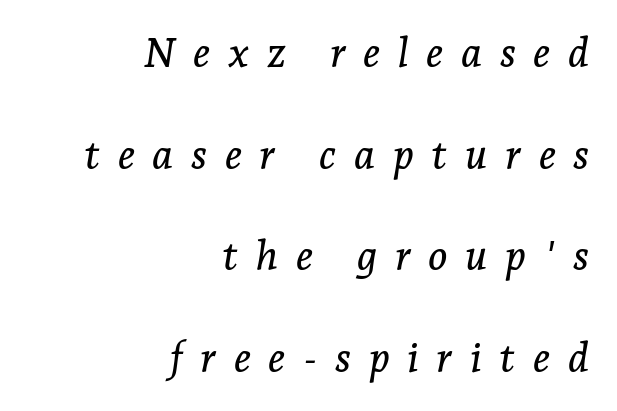
{"serif": "yes", "italic": "yes", "lean": "right", "slant_degrees": 7, "width": "normal", "stroke_contrast": "low", "x_height": "medium", "monospaced": "no", "underline": "no", "align": "right", "line_spacing": "loose", "line_spacing_ratio": 2.48, "letter_spacing": "wide", "letter_spacing_em": 0.43, "glyph_px": 41}
